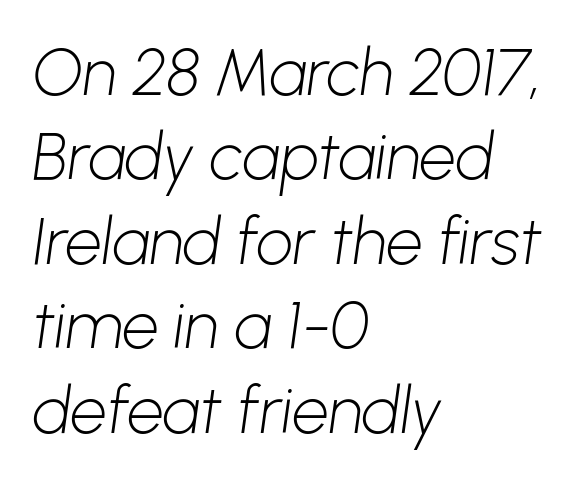
Q: Is the text bold? A: No.
Q: Is the typeface a serif or a sans-serif typeface? A: Sans-serif.
Q: Is the text underlined? A: No.
Q: How is the paragraph aligned? A: Left-aligned.
Q: Is the spacing between letters normal or unusually wide? A: Normal.
Q: Is the spacing between lines tight, normal or loose? A: Normal.
Q: Width (condensed, normal, or wide)? A: Normal.
Q: Stroke contrast? A: Low.
Q: x-height? A: Medium.
Q: Monospaced? A: No.
